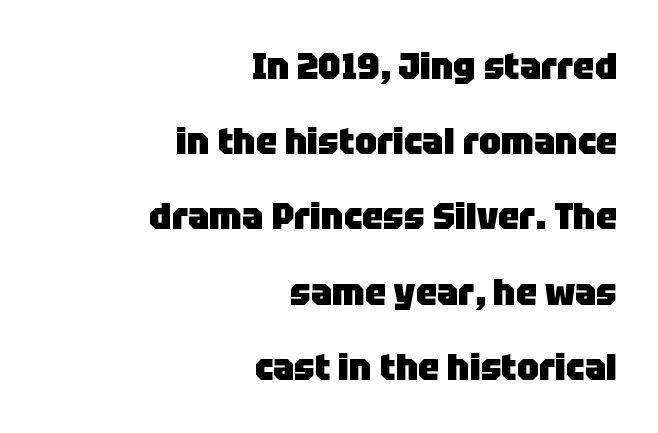
Posture: straight, roman, zero tilt. The passage shown is typeset with a sans-serif family. A typesetter would call this proportional, since set widths differ per character. Interline gaps are noticeably wide in this sample.
